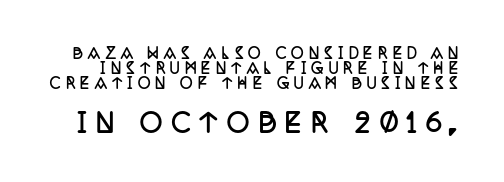
Q: Is the text bold? A: Yes.
Q: Is the text italic (slanted)? A: No, it is upright.
Q: Is the text underlined? A: No.
Q: Is the spacing between letters normal or unusually wide? A: Unusually wide.
Q: Is the spacing between lines tight, normal or loose? A: Tight.
Q: Which block of text is set in a larger size, the first (top) or the second (bottom)? A: The second (bottom) one.
